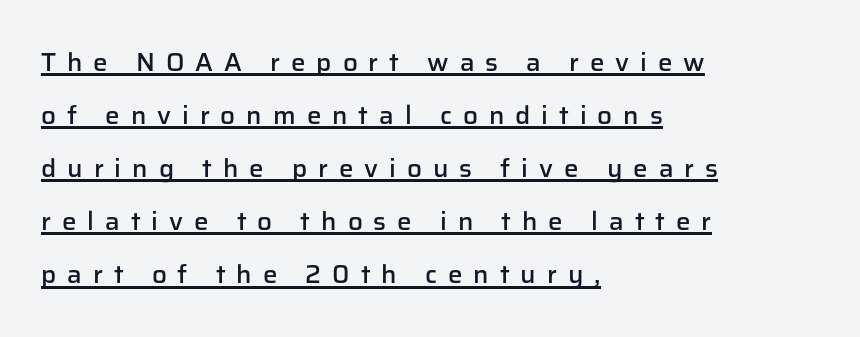
The image shows 26 px text type, upright; set left-aligned, loose line spacing (2.04x), unusually wide letter spacing (+0.42 em), underlined.
